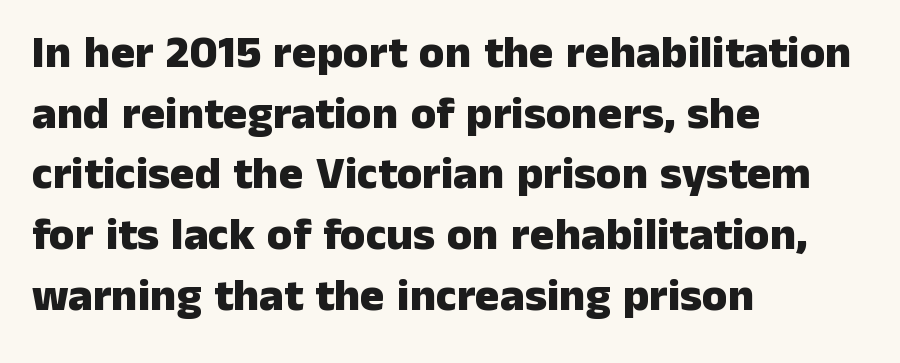
Q: Is the text bold? A: Yes.
Q: Is the text italic (slanted)? A: No, it is upright.
Q: Is the typeface a serif or a sans-serif typeface? A: Sans-serif.
Q: Is the text underlined? A: No.
Q: How is the paragraph aligned? A: Left-aligned.
Q: Is the spacing between letters normal or unusually wide? A: Normal.
Q: Is the spacing between lines tight, normal or loose? A: Normal.
Q: Width (condensed, normal, or wide)? A: Normal.
Q: Stroke contrast? A: Low.
Q: x-height? A: Medium.
Q: Monospaced? A: No.
